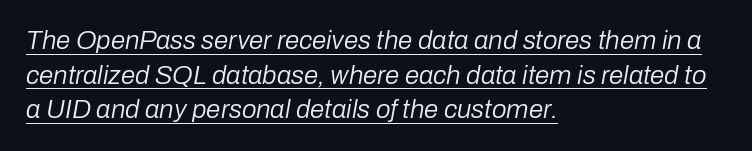
The image shows 26 px text type, italic (leaning right); set left-aligned, normal line spacing (1.33x), normal letter spacing, underlined.
